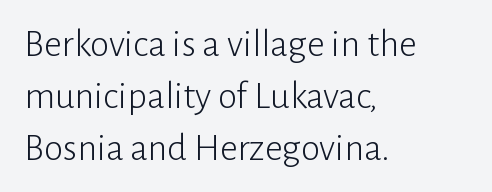
The image shows 39 px light sans-serif type, upright; set left-aligned, normal line spacing (1.33x), normal letter spacing, not underlined; low stroke contrast and a medium x-height.
